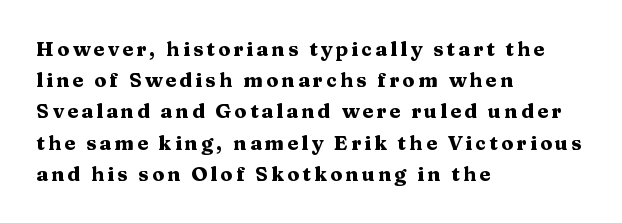
{"italic": "no", "bold": "yes", "underline": "no", "align": "left", "line_spacing": "normal", "line_spacing_ratio": 1.56, "glyph_px": 20}
